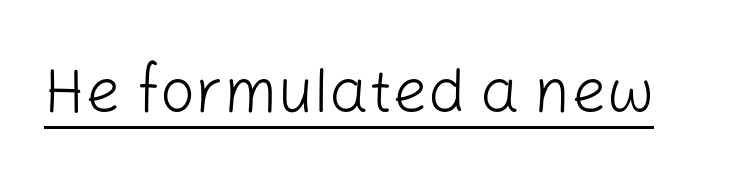
The typography opts for an upright posture over an oblique one. The face used here is proportionally spaced, like ordinary book or web type. Does a line run under the words? Yes, clearly. Unlike a traditional serif, this face leaves its strokes unadorned. The letterforms sit shoulder to shoulder at normal distance. Nothing heavy about these letters — not bold at all.
